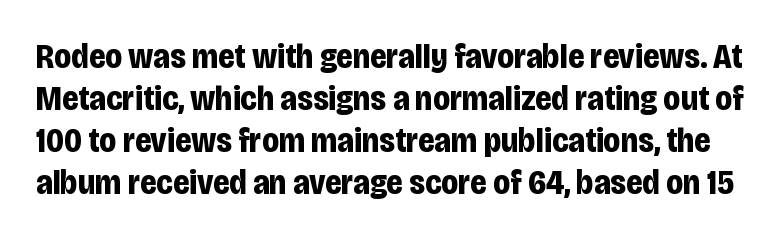
Is this a sans? Yes — the strokes have no serifs. The baseline area is clear. Typographic density is high because the face is bold. Proportional: the letters do not fall into vertical columns. Look at the tracking — it's just the regular setting, nothing added. Italic? Not at all — the glyphs are vertical.
